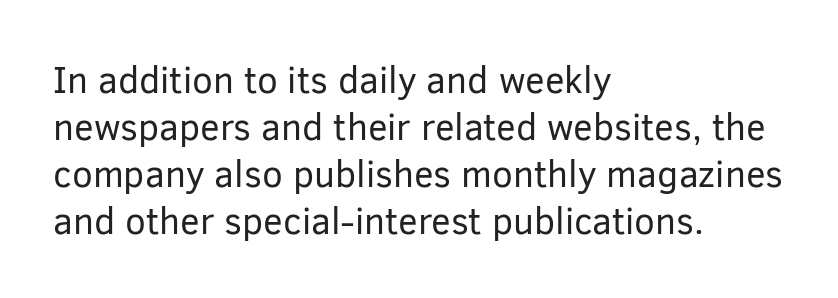
The passage shown is typed in a proportional face where columns would drift. Notice how the stems are strictly vertical — no italics here. The foot of each line stays bare and open. The font is comparable to plain body text, perhaps lighter.
